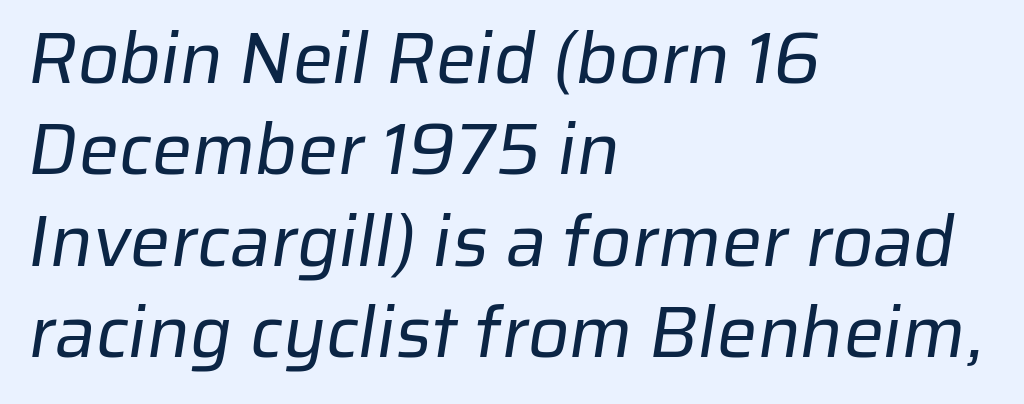
The image shows 72 px regular-weight sans-serif type; set left-aligned, normal line spacing (1.27x), normal letter spacing, not underlined; low stroke contrast and a medium x-height.
